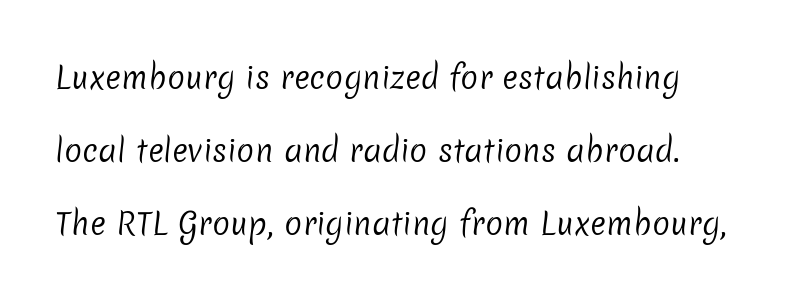
Heft: none added — not bold. Does the type have serifs? No, each stem ends abruptly. Letter spacing: default. You could not count columns in this text — the font is proportionally spaced. Descender tails drop into unmarked territory.
